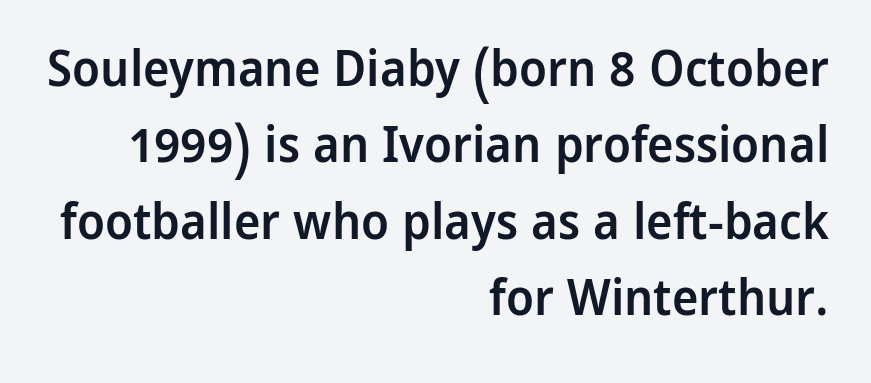
Q: Is the text bold? A: Semi-bold.
Q: Is the text italic (slanted)? A: No, it is upright.
Q: Is the typeface a serif or a sans-serif typeface? A: Sans-serif.
Q: Is the text underlined? A: No.
Q: How is the paragraph aligned? A: Right-aligned.
Q: Is the spacing between letters normal or unusually wide? A: Normal.
Q: Is the spacing between lines tight, normal or loose? A: Normal.
Q: Width (condensed, normal, or wide)? A: Normal.
Q: Stroke contrast? A: Low.
Q: x-height? A: Medium.
Q: Monospaced? A: No.
